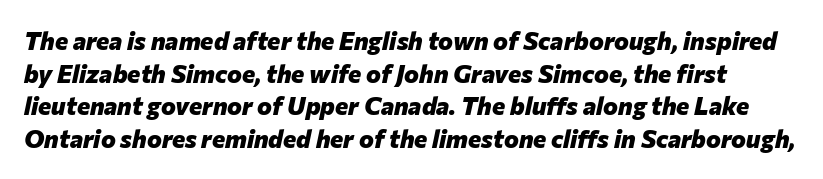
These words are printed bold, with thick strokes throughout. These lines keep a tight, regular rhythm from letter to letter. Notice how descenders clear the ascenders below comfortably — that's standard leading. Descenders are the only things crossing below the line. Rendered with sloped, italic letterforms.
